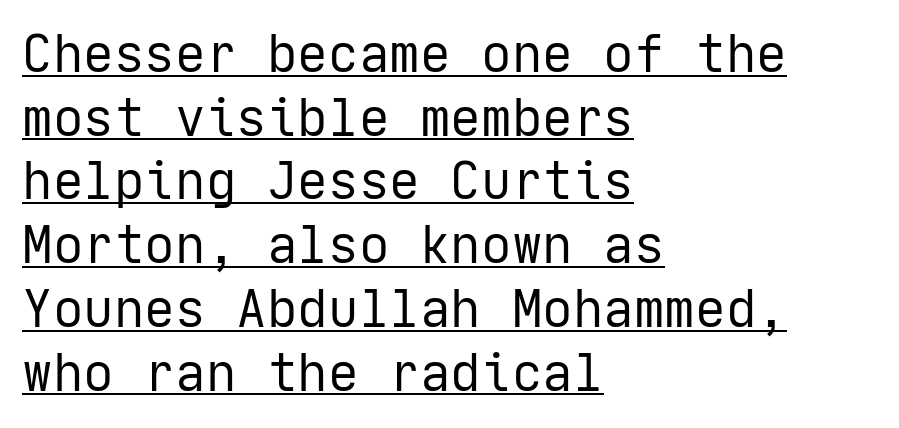
The passage shown is typeset with a sans-serif family. A baseline rule has been typeset under these characters. The strokes are not fattened; the text isn't bold. The leading is moderate, giving the passage an even texture. One-word summary of the alignment: left.
